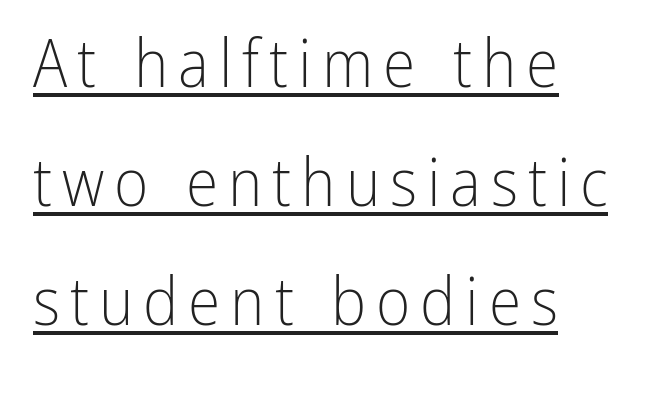
{"serif": "no", "italic": "no", "bold": "no", "weight": "light", "width": "condensed", "stroke_contrast": "low", "x_height": "medium", "monospaced": "no", "underline": "yes", "line_spacing_ratio": 1.8, "glyph_px": 66}
